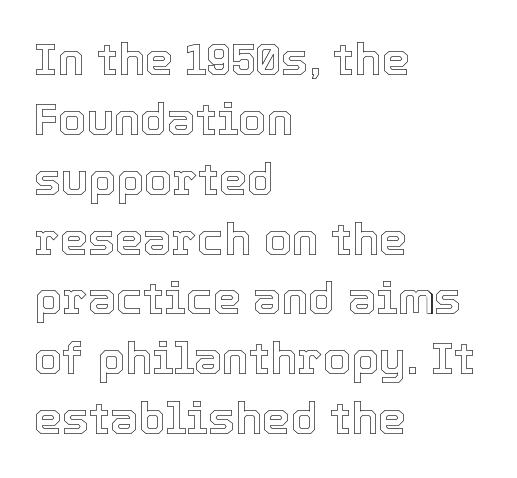
The ragged edge is on the right, which tells us the setting is flush left. Does extra space separate the letters? No, they use regular spacing. The zone under the glyphs is completely vacant. Varying glyph widths throughout — classic text-font behaviour. The vertical gap from one line to the next is medium. If you drew a line through each stem, it would be perfectly vertical.
